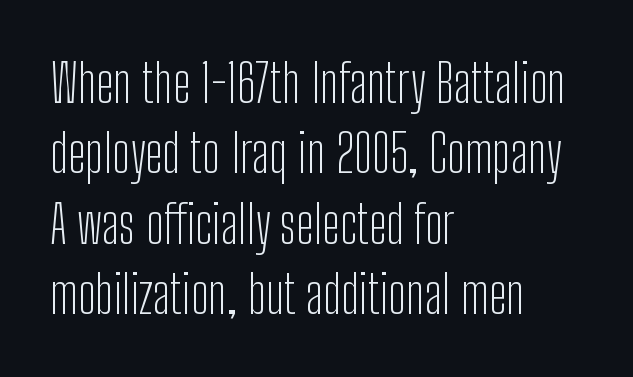
Q: Is the text bold? A: No.
Q: Is the text italic (slanted)? A: No, it is upright.
Q: Is the typeface a serif or a sans-serif typeface? A: Sans-serif.
Q: Is the text underlined? A: No.
Q: How is the paragraph aligned? A: Left-aligned.
Q: Is the spacing between letters normal or unusually wide? A: Normal.
Q: Is the spacing between lines tight, normal or loose? A: Normal.
Q: Width (condensed, normal, or wide)? A: Condensed.
Q: Stroke contrast? A: Low.
Q: x-height? A: Medium.
Q: Monospaced? A: No.
